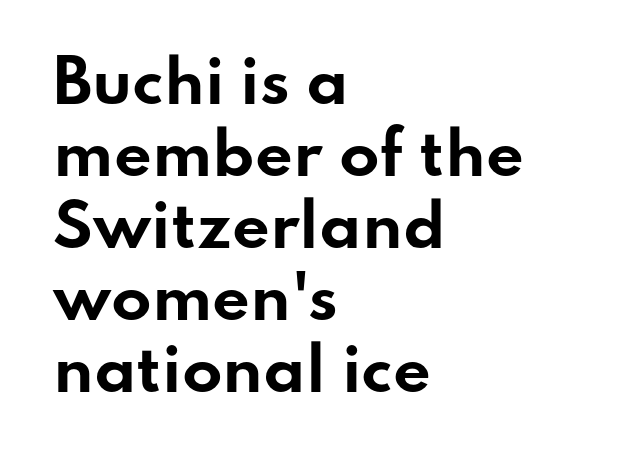
Q: Is the text bold? A: Yes.
Q: Is the text italic (slanted)? A: No, it is upright.
Q: Is the typeface a serif or a sans-serif typeface? A: Sans-serif.
Q: Is the text underlined? A: No.
Q: How is the paragraph aligned? A: Left-aligned.
Q: Is the spacing between letters normal or unusually wide? A: Normal.
Q: Width (condensed, normal, or wide)? A: Wide.
Q: Stroke contrast? A: Low.
Q: x-height? A: Small.
Q: Monospaced? A: No.
